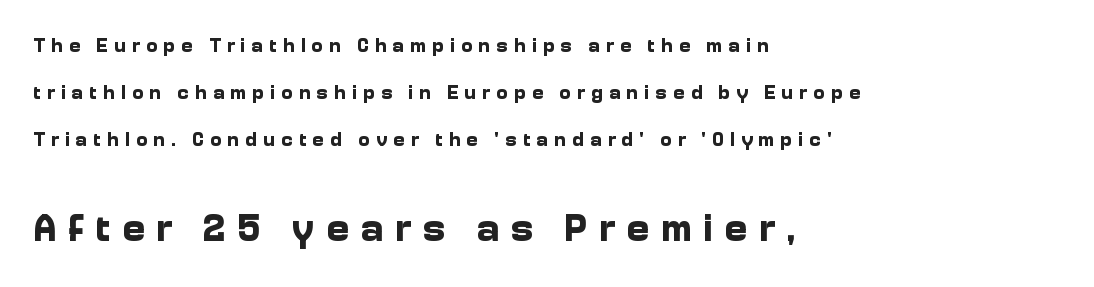
{"serif": "no", "italic": "no", "bold": "yes", "weight": "bold", "width": "normal", "stroke_contrast": "low", "x_height": "medium", "monospaced": "no", "underline": "no", "align": "left", "line_spacing": "loose", "line_spacing_ratio": 2.35, "letter_spacing": "wide", "letter_spacing_em": 0.29, "larger_block": "second", "size_ratio": 1.95, "glyph_px": 39}
